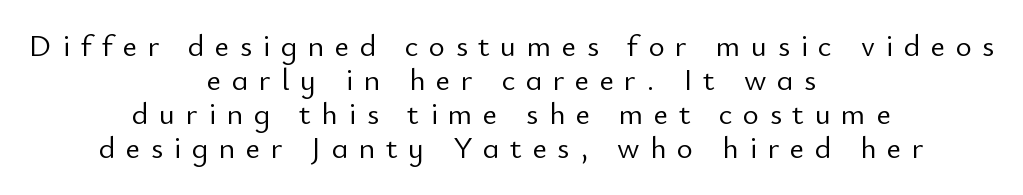
Horizontal bands of white between lines are thin slivers. This is roman type, the default non-slanted kind. The passage shown is typeset with a sans-serif family. Counters stay open thanks to moderate or lighter strokes. Caption: expanded tracking, letters set apart.
